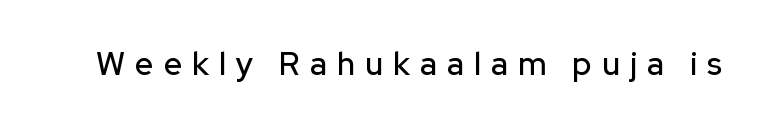
{"serif": "no", "italic": "no", "width": "normal", "stroke_contrast": "low", "x_height": "medium", "monospaced": "no", "underline": "no", "letter_spacing": "wide", "letter_spacing_em": 0.31, "glyph_px": 32}
